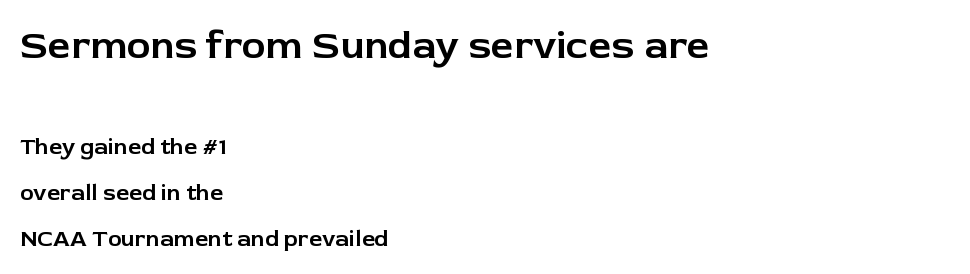
{"serif": "no", "italic": "no", "width": "normal", "stroke_contrast": "low", "x_height": "medium", "monospaced": "no", "underline": "no", "align": "left", "line_spacing": "loose", "line_spacing_ratio": 2.0, "letter_spacing": "normal", "letter_spacing_em": 0.0, "larger_block": "first", "size_ratio": 1.74, "glyph_px": 40}
